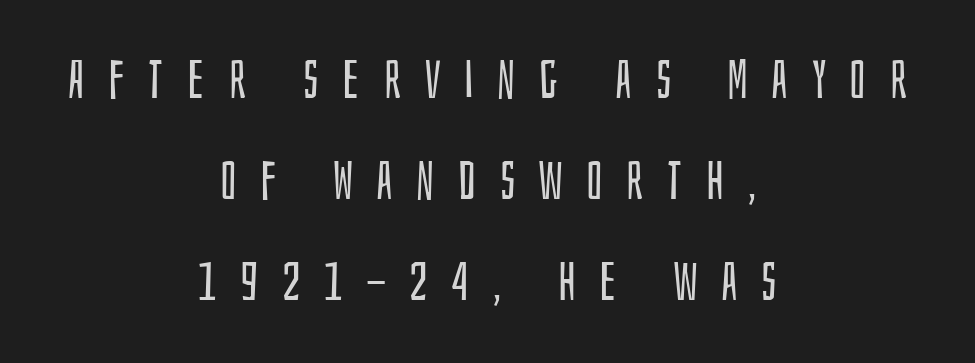
The foot of each line stays bare and open. Think standard paragraph weight, or any step lighter than that. Looks like regular typesetting: each glyph gets only the width it needs. The type family on display is of the sans-serif kind.
